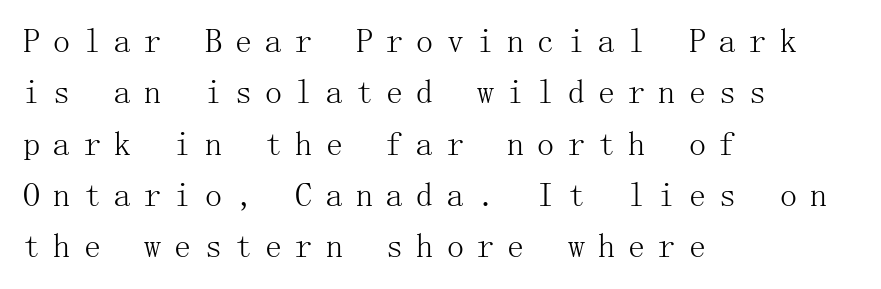
Q: Is the text bold? A: No.
Q: Is the text italic (slanted)? A: No, it is upright.
Q: Is the typeface a serif or a sans-serif typeface? A: Serif.
Q: Is the text underlined? A: No.
Q: How is the paragraph aligned? A: Left-aligned.
Q: Is the spacing between letters normal or unusually wide? A: Unusually wide.
Q: Is the spacing between lines tight, normal or loose? A: Normal.
Q: Width (condensed, normal, or wide)? A: Normal.
Q: Stroke contrast? A: Medium.
Q: x-height? A: Medium.
